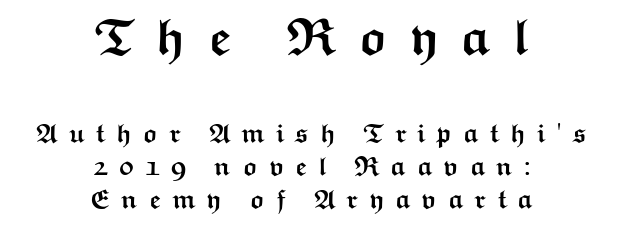
A typesetter would call this proportional, since set widths differ per character. These lines have a slow, spaced-out rhythm from letter to letter. Glance below the letters and you will spot only blank space. The first block has been scaled up relative to the second. Upright lettering throughout.
